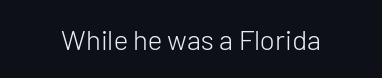
Q: Is the text bold? A: No.
Q: Is the text italic (slanted)? A: No, it is upright.
Q: Is the typeface a serif or a sans-serif typeface? A: Sans-serif.
Q: Is the text underlined? A: No.
Q: Is the spacing between letters normal or unusually wide? A: Normal.
Q: Width (condensed, normal, or wide)? A: Normal.
Q: Stroke contrast? A: Low.
Q: x-height? A: Medium.
Q: Monospaced? A: No.
